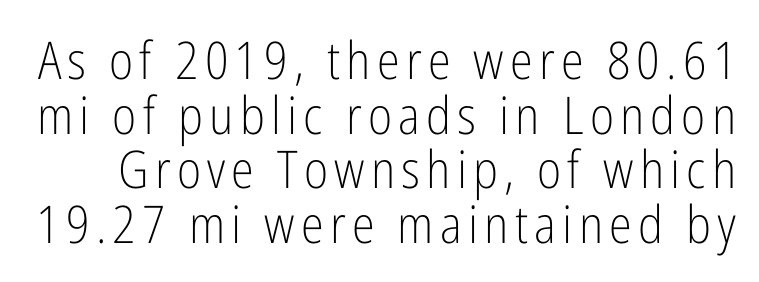
{"serif": "no", "italic": "no", "bold": "no", "weight": "light", "width": "condensed", "stroke_contrast": "low", "x_height": "medium", "monospaced": "no", "underline": "no", "line_spacing": "tight", "line_spacing_ratio": 1.05, "glyph_px": 52}
